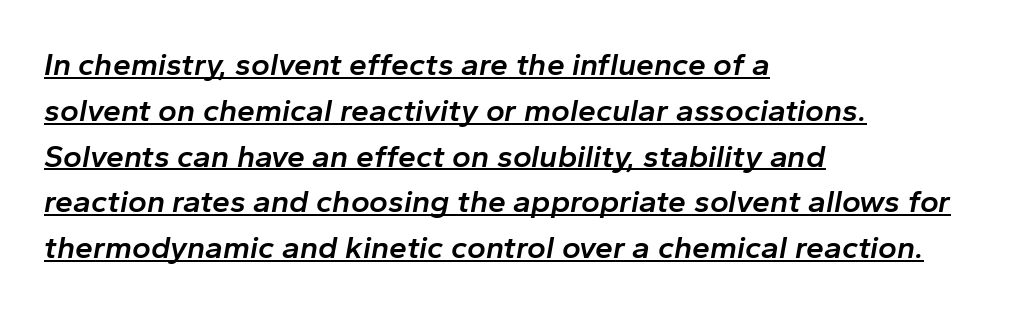
Observe the ordinary spacing: letters are neighbours, not strangers. Summary of vertical rhythm: regular, with standard interline spacing. There's an unmistakable incline to the writing here. Each line of the rendering has a horizontal stroke beneath the glyphs.
